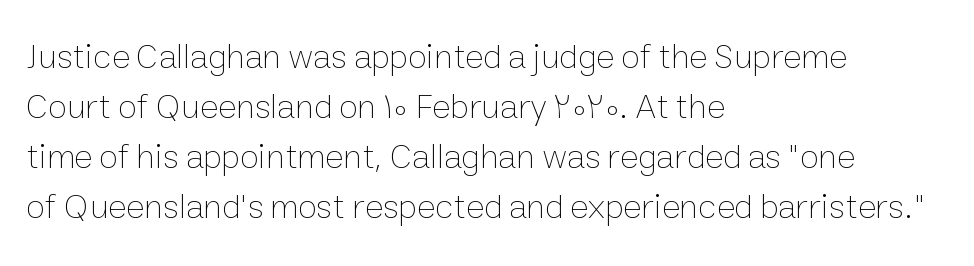
The text block is weighted toward the left margin, trailing off unevenly rightward. A quiet, ordinary-to-light weight characterises the typeface. Note the varied advance widths — an 'i' is clearly narrower than an 'm'. Unmarked baselines from the first word to the last. In terms of leading, this rendering sits right in the middle.
